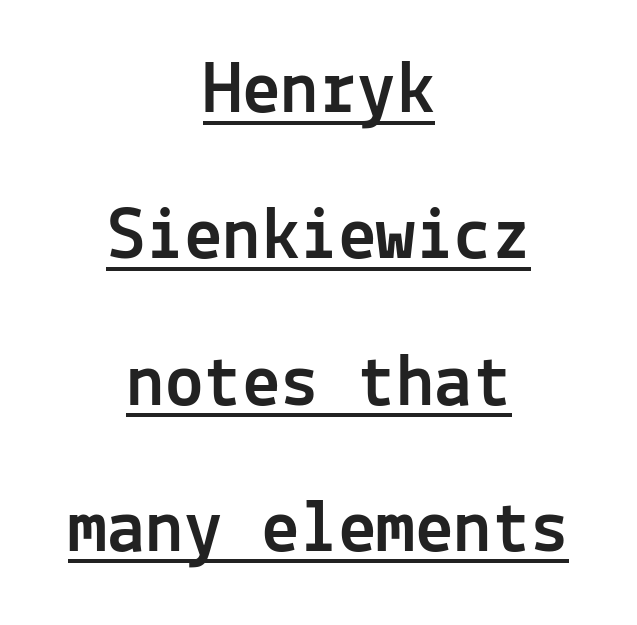
{"serif": "no", "italic": "no", "width": "normal", "x_height": "medium", "monospaced": "yes", "underline": "yes", "align": "center", "line_spacing": "loose", "line_spacing_ratio": 1.9, "letter_spacing": "normal", "letter_spacing_em": 0.0, "glyph_px": 77}
